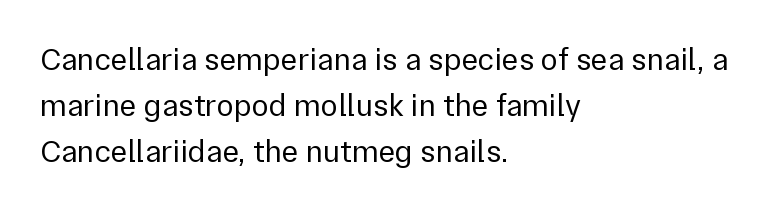
The face used here is proportionally spaced, like ordinary book or web type. The space beneath each line is pristine and unruled. The rendering uses a moderate line-height, typical for paragraphs. You can tell it's not italic because the verticals are truly vertical. The lines are quadded left.
